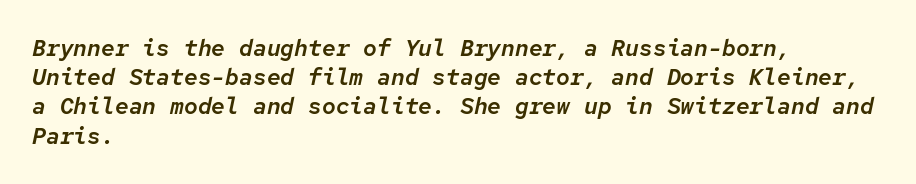
The image shows 23 px text type, italic (leaning right); set left-aligned, normal line spacing (1.27x), normal letter spacing, not underlined.
